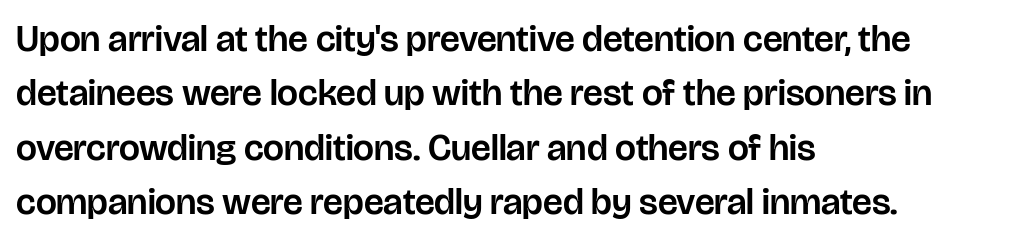
The image shows 37 px sans-serif type, upright; set left-aligned, normal line spacing (1.47x), normal letter spacing, not underlined; low stroke contrast and a large x-height.
